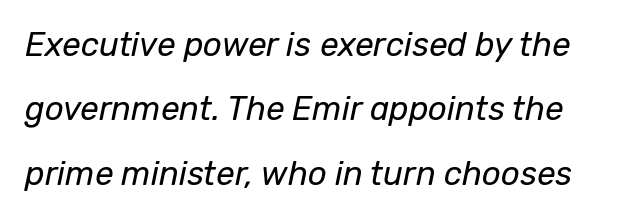
Q: Is the text bold? A: No.
Q: Is the text italic (slanted)? A: Yes, it leans right by about 12 degrees.
Q: Is the text underlined? A: No.
Q: Is the spacing between letters normal or unusually wide? A: Normal.
Q: Is the spacing between lines tight, normal or loose? A: Loose.
Q: Width (condensed, normal, or wide)? A: Normal.
Q: Stroke contrast? A: Low.
Q: x-height? A: Medium.
Q: Monospaced? A: No.
